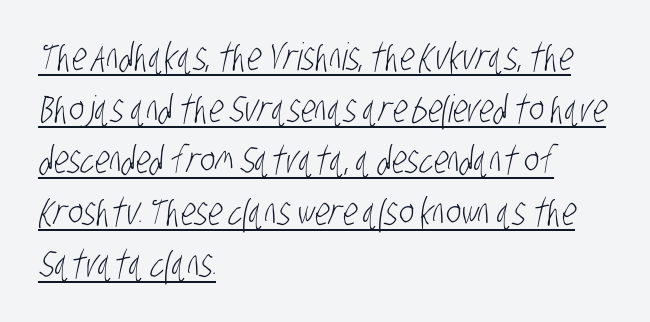
The image shows 38 px light, condensed sans-serif type; set left-aligned, normal line spacing (1.36x), normal letter spacing, underlined; low stroke contrast and a large x-height.
